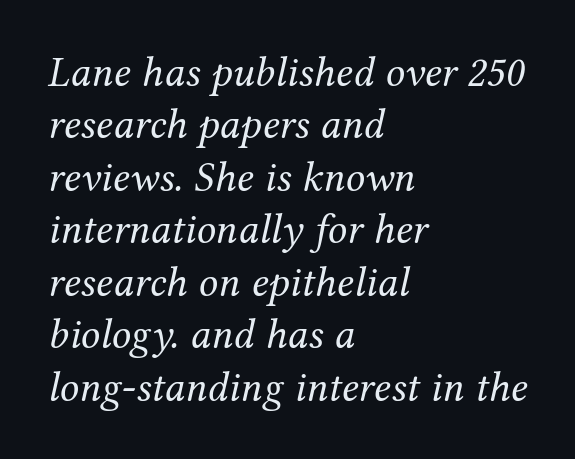
The tracking reads as untouched default to a designer's eye. The glyphs are unaccompanied by any horizontal stroke below them. The passage shown is typed in a proportional face where columns would drift. Does the type have serifs? Yes, each stem ends in a small foot.
